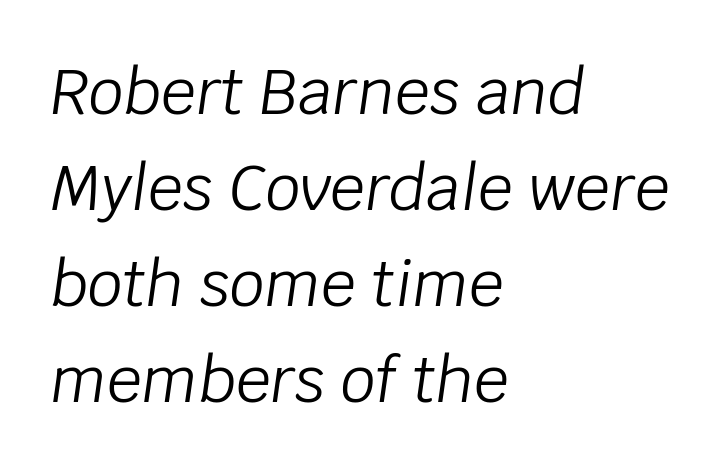
{"italic": "yes", "lean": "right", "slant_degrees": 8, "bold": "no", "weight": "light", "width": "normal", "stroke_contrast": "low", "x_height": "large", "monospaced": "no", "underline": "no", "align": "left", "line_spacing": "normal", "line_spacing_ratio": 1.55, "letter_spacing": "normal", "letter_spacing_em": 0.0, "glyph_px": 62}
